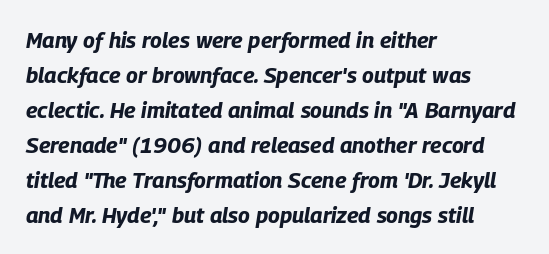
The image shows 22 px bold type, italic (leaning right); set left-aligned, normal line spacing (1.59x), normal letter spacing, not underlined.
